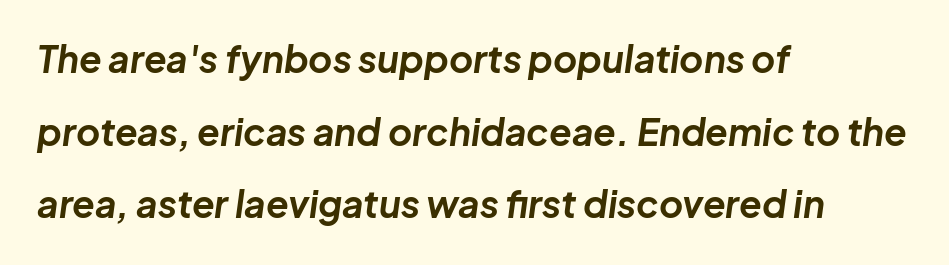
{"italic": "yes", "lean": "right", "slant_degrees": 8, "bold": "yes", "weight": "bold", "width": "normal", "stroke_contrast": "low", "x_height": "medium", "monospaced": "no", "underline": "no", "align": "left", "line_spacing": "loose", "line_spacing_ratio": 1.96, "letter_spacing": "normal", "letter_spacing_em": 0.0, "glyph_px": 37}
